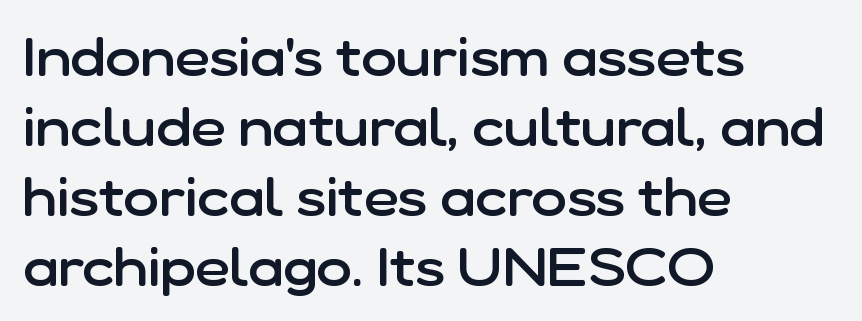
Q: Is the text bold? A: Semi-bold.
Q: Is the text italic (slanted)? A: No, it is upright.
Q: Is the typeface a serif or a sans-serif typeface? A: Sans-serif.
Q: Is the text underlined? A: No.
Q: How is the paragraph aligned? A: Left-aligned.
Q: Is the spacing between letters normal or unusually wide? A: Normal.
Q: Is the spacing between lines tight, normal or loose? A: Normal.
Q: Width (condensed, normal, or wide)? A: Normal.
Q: Stroke contrast? A: Low.
Q: x-height? A: Medium.
Q: Monospaced? A: No.
